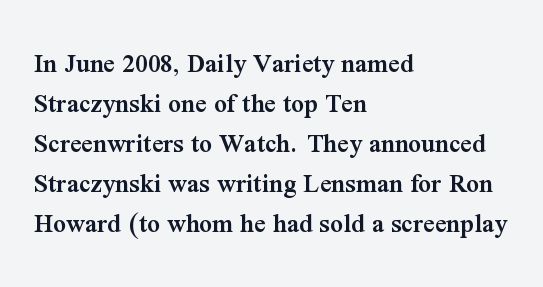
Unlike italic type, these characters show no tilt at all. Reading down the block, your eye returns to a fixed left position each line. Reading down the column, the eye jumps a familiar distance to each next line. What stands out about the letter spacing? Nothing — it is the standard amount.
